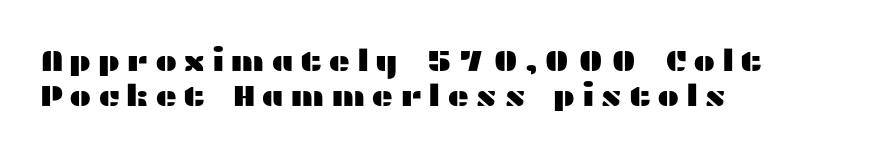
The image shows 30 px wide sans-serif type, upright; set left-aligned, line spacing 1.18x, unusually wide letter spacing (+0.2 em), not underlined; medium stroke contrast and a medium x-height.
